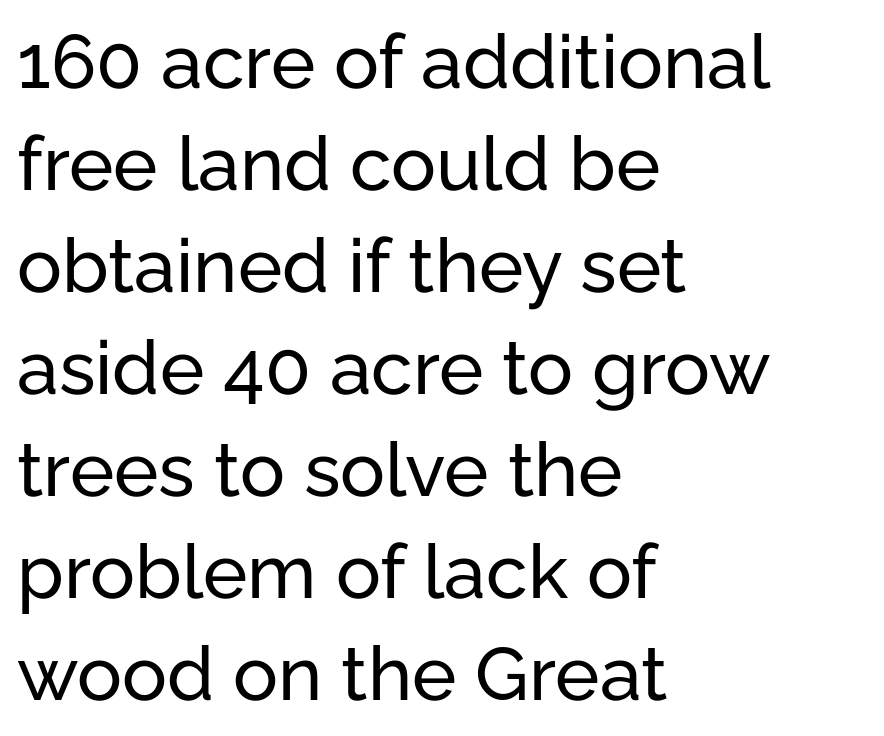
Q: Is the text italic (slanted)? A: No, it is upright.
Q: Is the typeface a serif or a sans-serif typeface? A: Sans-serif.
Q: Is the text underlined? A: No.
Q: How is the paragraph aligned? A: Left-aligned.
Q: Is the spacing between letters normal or unusually wide? A: Normal.
Q: Is the spacing between lines tight, normal or loose? A: Normal.
Q: Width (condensed, normal, or wide)? A: Normal.
Q: Stroke contrast? A: Low.
Q: x-height? A: Medium.
Q: Monospaced? A: No.
